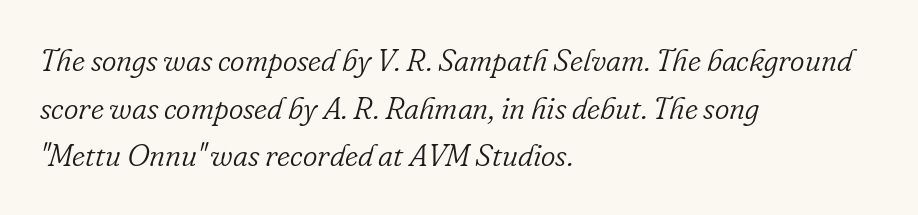
{"serif": "yes", "italic": "yes", "lean": "right", "slant_degrees": 16, "bold": "no", "weight": "light", "width": "normal", "stroke_contrast": "low", "x_height": "small", "monospaced": "no", "underline": "no", "align": "left", "line_spacing": "normal", "line_spacing_ratio": 1.54, "letter_spacing": "normal", "letter_spacing_em": 0.0, "glyph_px": 31}
